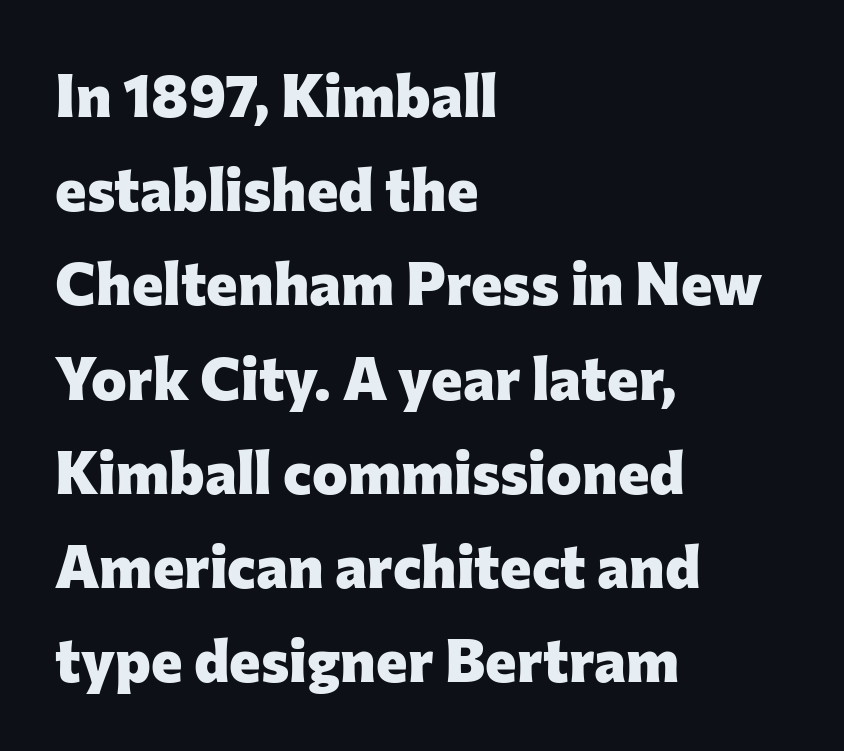
Q: Is the text bold? A: Yes.
Q: Is the text italic (slanted)? A: No, it is upright.
Q: Is the typeface a serif or a sans-serif typeface? A: Sans-serif.
Q: Is the text underlined? A: No.
Q: How is the paragraph aligned? A: Left-aligned.
Q: Is the spacing between letters normal or unusually wide? A: Normal.
Q: Is the spacing between lines tight, normal or loose? A: Normal.
Q: Width (condensed, normal, or wide)? A: Normal.
Q: Stroke contrast? A: Low.
Q: x-height? A: Medium.
Q: Monospaced? A: No.
